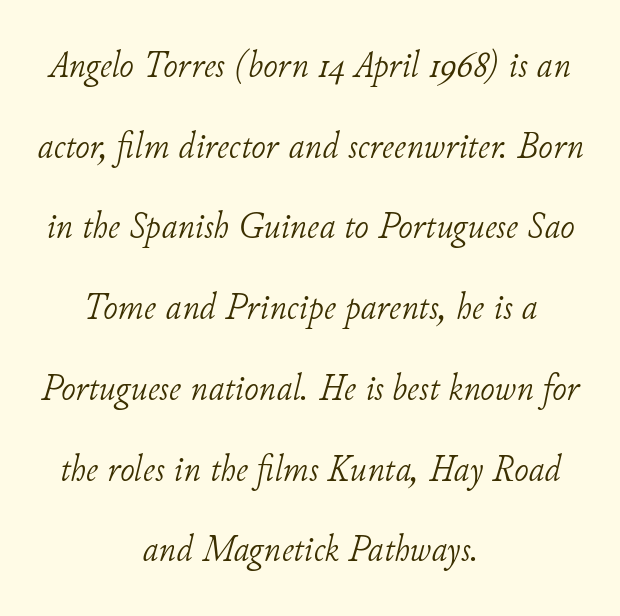
The image shows 39 px light serif type, italic (leaning right); set centered, loose line spacing (2.07x), normal letter spacing, not underlined; low stroke contrast and a small x-height.
